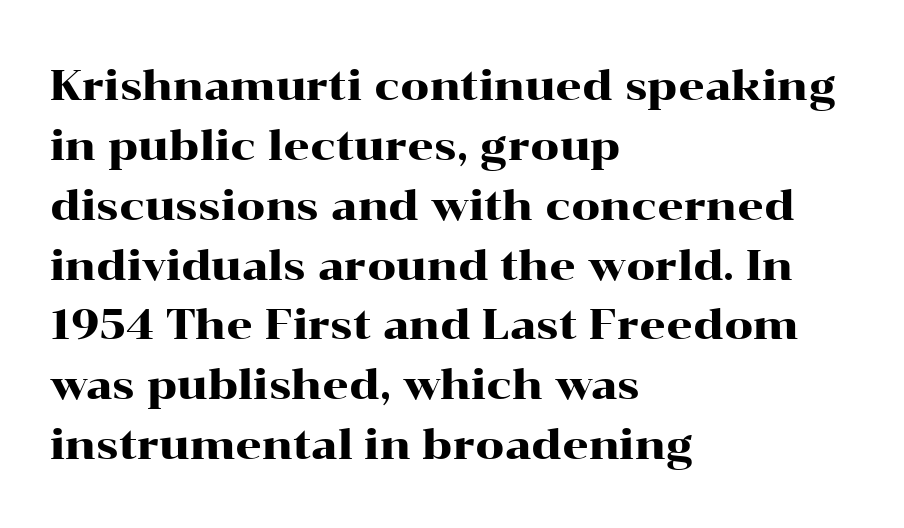
{"serif": "yes", "italic": "no", "width": "wide", "stroke_contrast": "high", "x_height": "medium", "monospaced": "no", "underline": "no", "align": "left", "line_spacing": "normal", "line_spacing_ratio": 1.46, "letter_spacing": "normal", "letter_spacing_em": 0.0, "glyph_px": 41}
